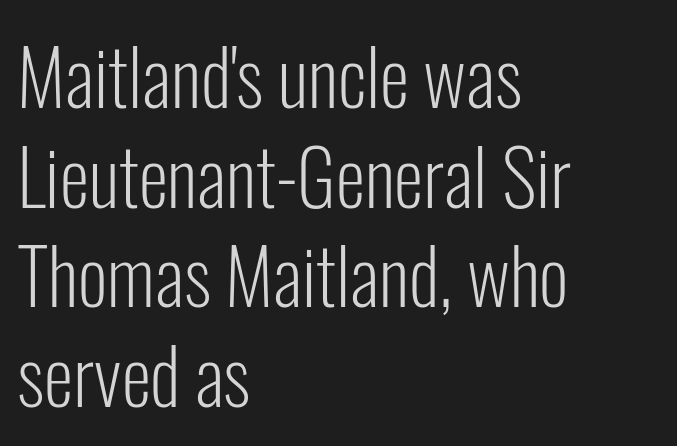
Inter-character spacing is left at the font's built-in metrics. Line spacing here is normal. Check under the words: just untouched page. This rendering employs a face without finishing strokes, i.e., a sans-serif. The type sits square on the baseline with zero lean.
